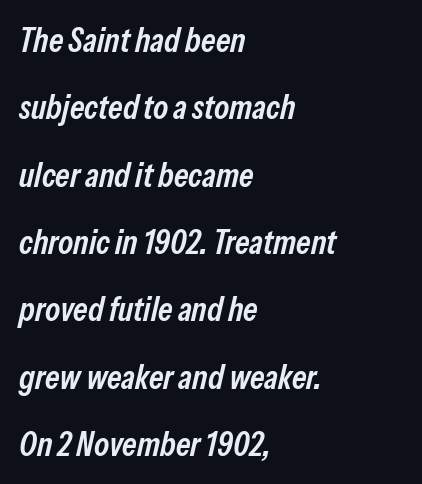
{"italic": "yes", "lean": "right", "slant_degrees": 13, "bold": "semi", "weight": "semibold", "width": "condensed", "stroke_contrast": "low", "x_height": "medium", "monospaced": "no", "underline": "no", "align": "left", "line_spacing": "loose", "line_spacing_ratio": 1.98, "letter_spacing": "normal", "letter_spacing_em": 0.0, "glyph_px": 34}
